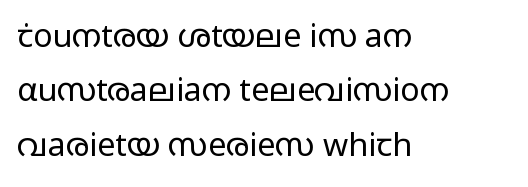
Underline: absent. Note: no serifs on the glyphs. What's the leading like? Ordinary, nothing unusual. Think of a printed novel: that variable character pitch is what you see here. Inter-character spacing is left at the font's built-in metrics.
